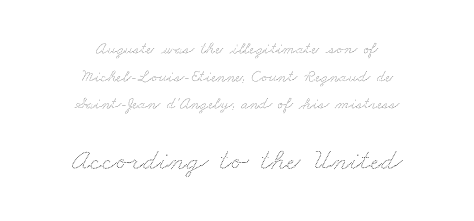
Q: Is the text underlined? A: No.
Q: How is the paragraph aligned? A: Centered.
Q: Is the spacing between letters normal or unusually wide? A: Normal.
Q: Is the spacing between lines tight, normal or loose? A: Normal.
Q: Which block of text is set in a larger size, the first (top) or the second (bottom)? A: The second (bottom) one.
Q: Width (condensed, normal, or wide)? A: Wide.
Q: Stroke contrast? A: Low.
Q: x-height? A: Small.
Q: Monospaced? A: No.
